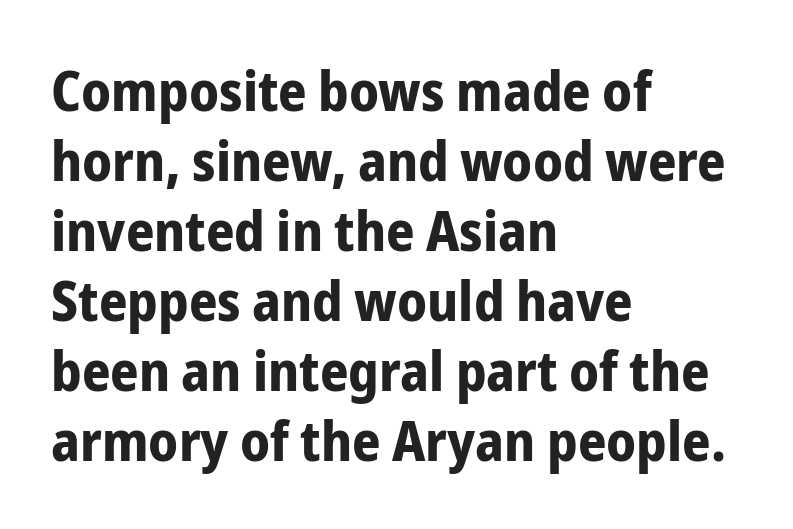
This is the regular roman posture of the typeface. Font category for this specimen: sans-serif. Each word holds together tightly as a unit, with standard inter-letter gaps. Underlining? Definitely not there. Does the leading feel generous? No, just average.
